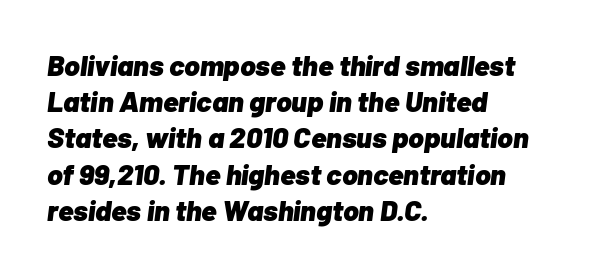
{"italic": "yes", "lean": "right", "slant_degrees": 7, "bold": "yes", "weight": "heavy", "width": "normal", "stroke_contrast": "low", "x_height": "medium", "monospaced": "no", "underline": "no", "align": "left", "line_spacing": "normal", "line_spacing_ratio": 1.25, "letter_spacing": "normal", "letter_spacing_em": 0.0, "glyph_px": 29}
